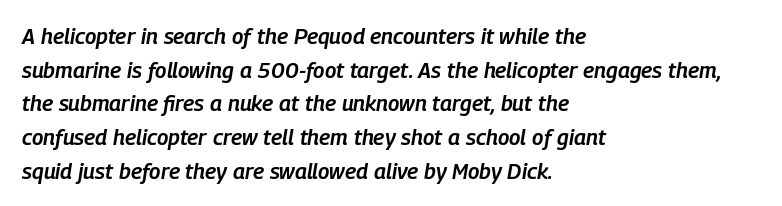
The image shows 22 px text type, italic (leaning right); set left-aligned, normal line spacing (1.53x), normal letter spacing, not underlined.
